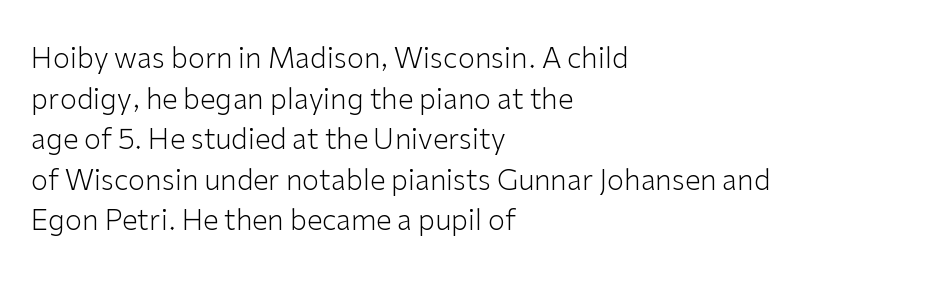
The image shows 28 px light sans-serif type, upright; set left-aligned, normal line spacing (1.45x), normal letter spacing, not underlined; low stroke contrast and a medium x-height.
